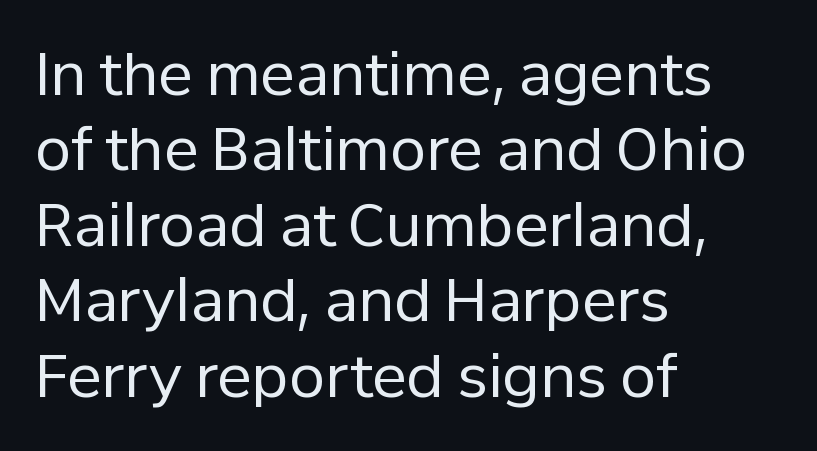
{"serif": "no", "italic": "no", "bold": "no", "weight": "regular", "width": "normal", "stroke_contrast": "low", "x_height": "medium", "monospaced": "no", "underline": "no", "align": "left", "line_spacing": "normal", "line_spacing_ratio": 1.3, "letter_spacing": "normal", "letter_spacing_em": 0.0, "glyph_px": 58}
